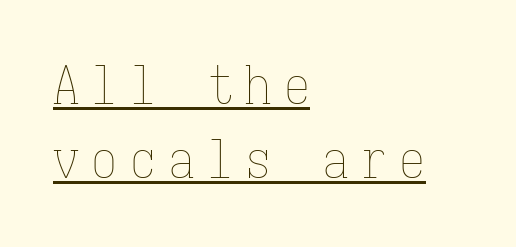
{"italic": "no", "bold": "no", "weight": "thin", "width": "condensed", "stroke_contrast": "low", "x_height": "medium", "monospaced": "yes", "underline": "yes", "align": "left", "line_spacing": "normal", "line_spacing_ratio": 1.43, "letter_spacing": "wide", "letter_spacing_em": 0.24, "glyph_px": 52}
